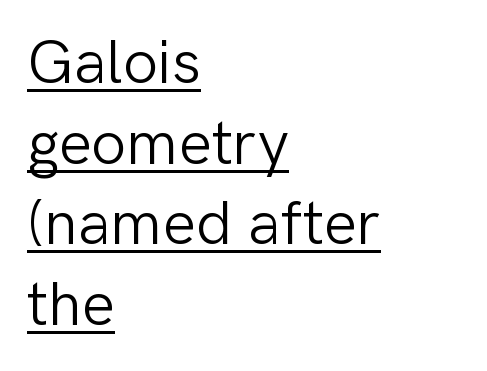
{"serif": "no", "italic": "no", "bold": "no", "weight": "light", "width": "normal", "stroke_contrast": "low", "x_height": "medium", "monospaced": "no", "underline": "yes", "align": "left", "line_spacing": "normal", "line_spacing_ratio": 1.3, "letter_spacing": "normal", "letter_spacing_em": 0.0, "glyph_px": 62}
